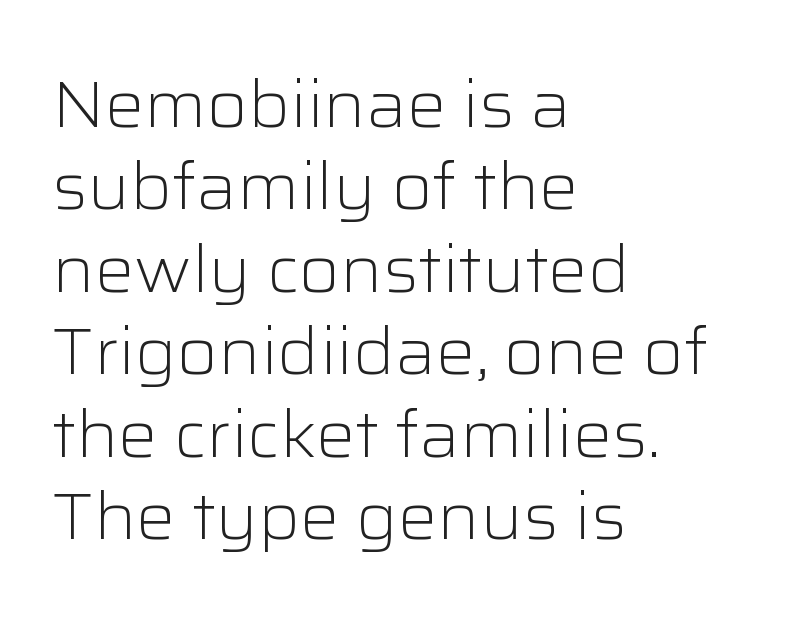
Q: Is the text bold? A: No.
Q: Is the text italic (slanted)? A: No, it is upright.
Q: Is the typeface a serif or a sans-serif typeface? A: Sans-serif.
Q: Is the text underlined? A: No.
Q: How is the paragraph aligned? A: Left-aligned.
Q: Is the spacing between letters normal or unusually wide? A: Normal.
Q: Is the spacing between lines tight, normal or loose? A: Normal.
Q: Width (condensed, normal, or wide)? A: Normal.
Q: Stroke contrast? A: Low.
Q: x-height? A: Medium.
Q: Monospaced? A: No.
